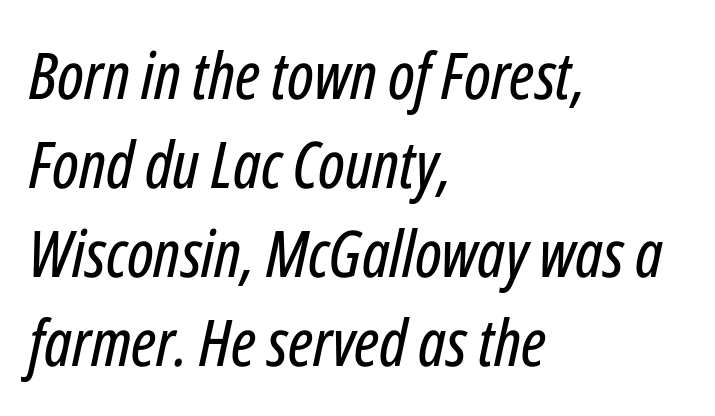
{"italic": "yes", "lean": "right", "slant_degrees": 12, "width": "condensed", "stroke_contrast": "low", "x_height": "medium", "monospaced": "no", "underline": "no", "align": "left", "line_spacing": "normal", "line_spacing_ratio": 1.37, "letter_spacing": "normal", "letter_spacing_em": 0.0, "glyph_px": 65}
